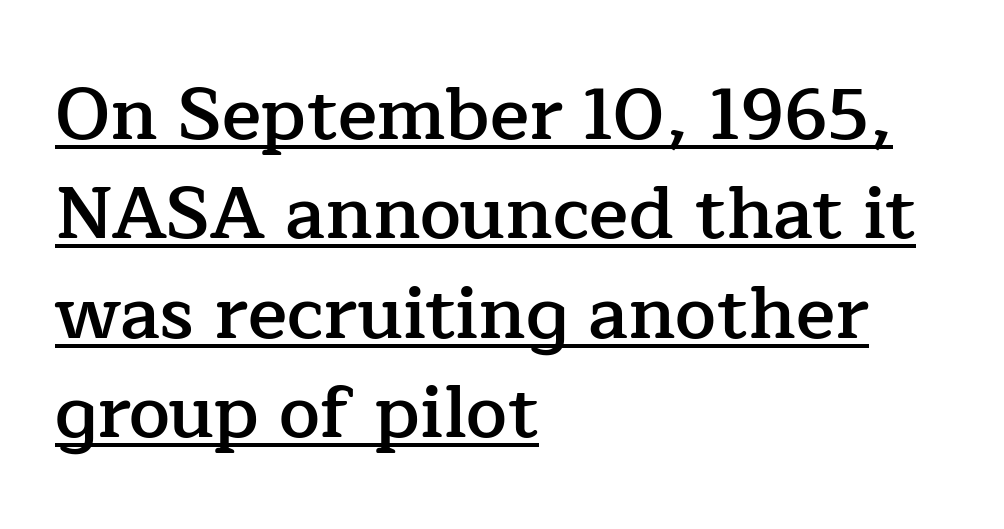
The image shows 73 px semibold serif type, upright; set left-aligned, normal line spacing (1.36x), normal letter spacing, underlined; low stroke contrast and a medium x-height.
